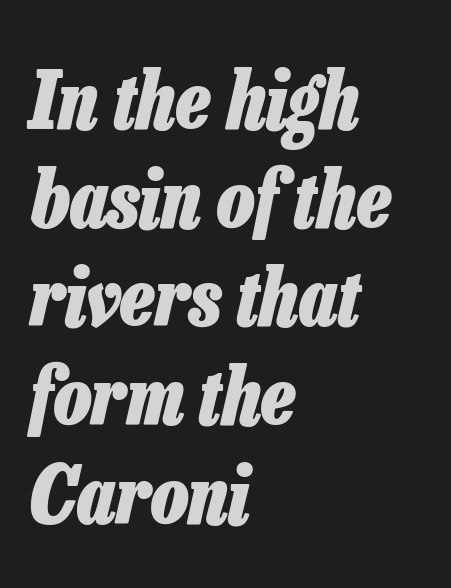
The image shows 79 px heavy, condensed type, italic (leaning right); set left-aligned, normal line spacing (1.25x), normal letter spacing, not underlined; low stroke contrast and a medium x-height.
